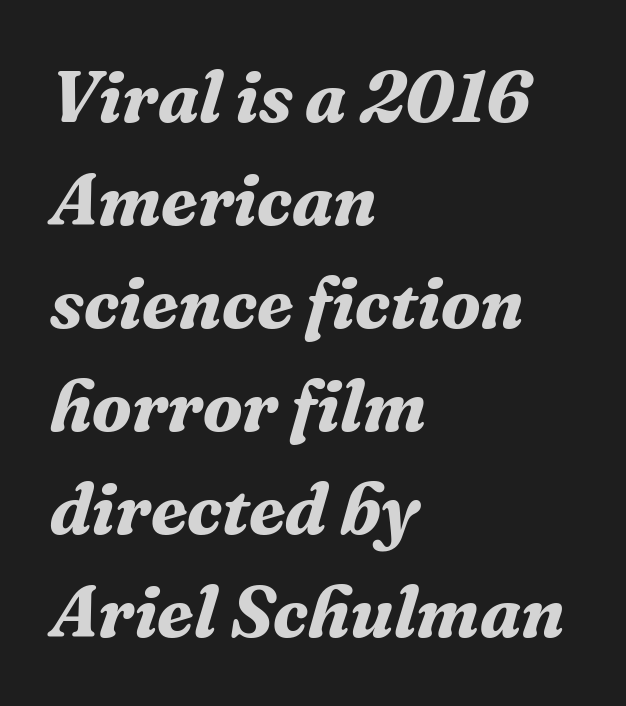
Q: Is the text bold? A: Yes.
Q: Is the text italic (slanted)? A: Yes, it leans right by about 16 degrees.
Q: Is the typeface a serif or a sans-serif typeface? A: Serif.
Q: Is the text underlined? A: No.
Q: How is the paragraph aligned? A: Left-aligned.
Q: Is the spacing between letters normal or unusually wide? A: Normal.
Q: Is the spacing between lines tight, normal or loose? A: Normal.
Q: Width (condensed, normal, or wide)? A: Normal.
Q: Stroke contrast? A: Medium.
Q: x-height? A: Medium.
Q: Monospaced? A: No.
